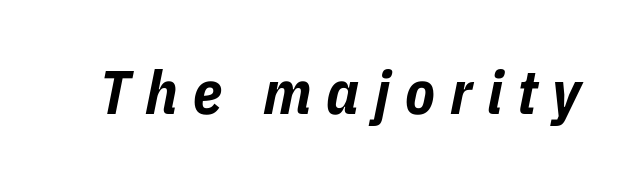
When letters slant like this, we call the style italic. Is this a fixed-width face? No — the glyphs have proportional, varying widths. A full-strength bold gives these letters their thick strokes. Anything drawn beneath the words? Only blank space. These lines have a slow, spaced-out rhythm from letter to letter.
